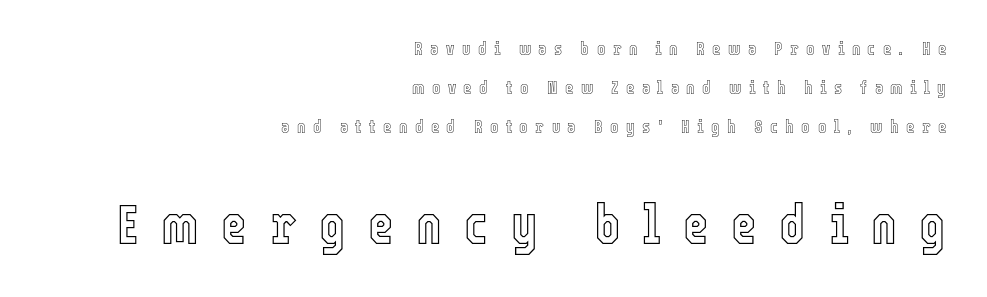
The lines are quadded right. Lines of text with bare space underneath. Honestly, the letter spacing is so wide it's the main thing you notice. You could not count columns in this text — the font is proportionally spaced. The letters in the lower block stand taller than those in the block above.
